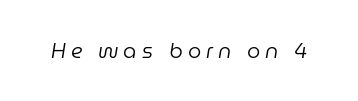
Q: Is the text bold? A: No.
Q: Is the text italic (slanted)? A: Yes, it leans right by about 9 degrees.
Q: Is the text underlined? A: No.
Q: Is the spacing between letters normal or unusually wide? A: Unusually wide.
